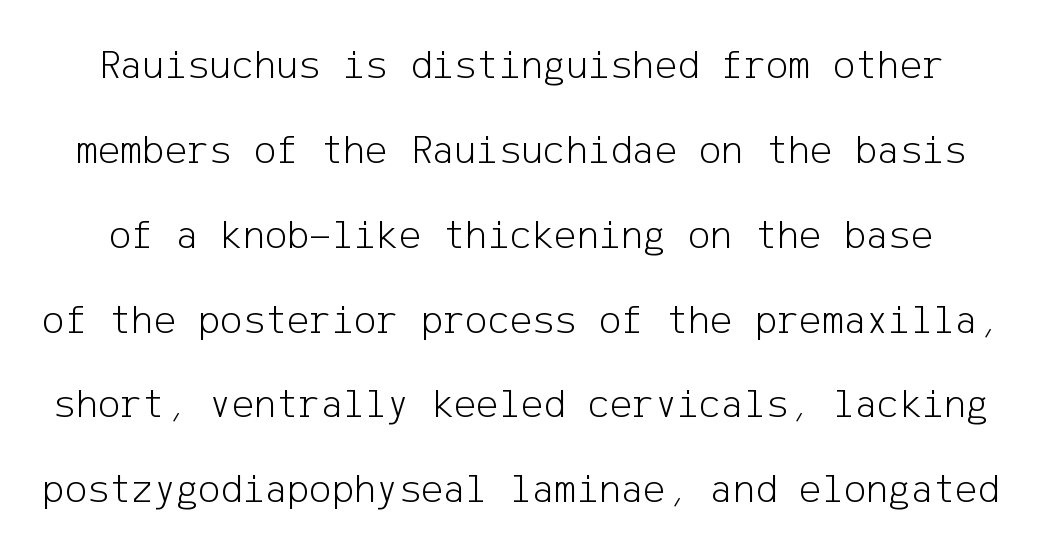
Letter spacing: default. In terms of letterform style, serifs are entirely absent. Heft: none added — not bold. Italic: no, the glyphs are upright roman. Notice the wide empty band between every row — that's loose leading. Letters rest on an invisible, unmarked baseline.
